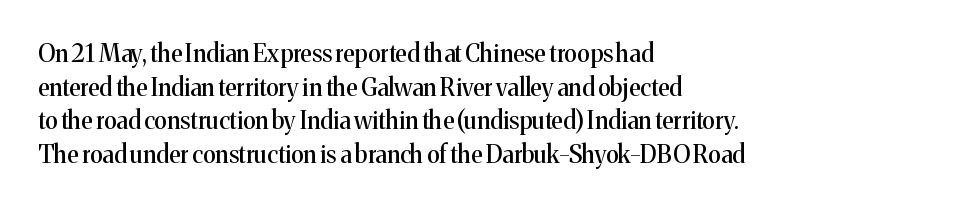
Q: Is the text italic (slanted)? A: No, it is upright.
Q: Is the text underlined? A: No.
Q: How is the paragraph aligned? A: Left-aligned.
Q: Is the spacing between letters normal or unusually wide? A: Normal.
Q: Is the spacing between lines tight, normal or loose? A: Normal.
